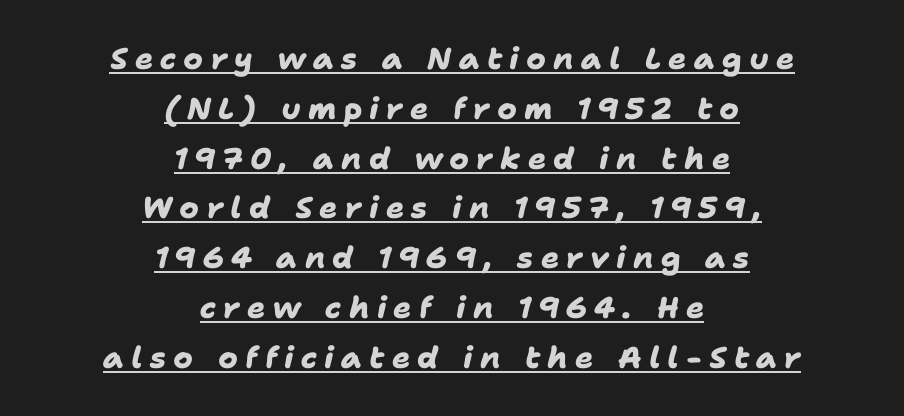
Is this a fixed-width face? No — the glyphs have proportional, varying widths. Every letter is thick-stroked: bold, no question. Is there much room between lines? A standard amount, neither cramped nor airy. There is plenty of visible air inserted between adjacent glyphs. Classification — sans serif. A rule runs beneath these lines of type.
